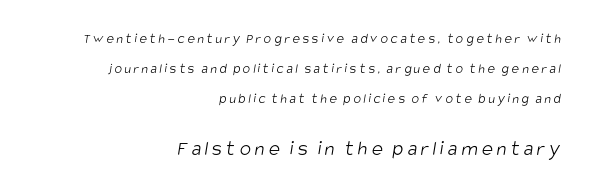
The passage shown is not bold in any degree. Right-aligned paragraph, ragged on the left. Baseline-to-baseline distance is far greater than the letter height. The composition opens small and finishes big.
